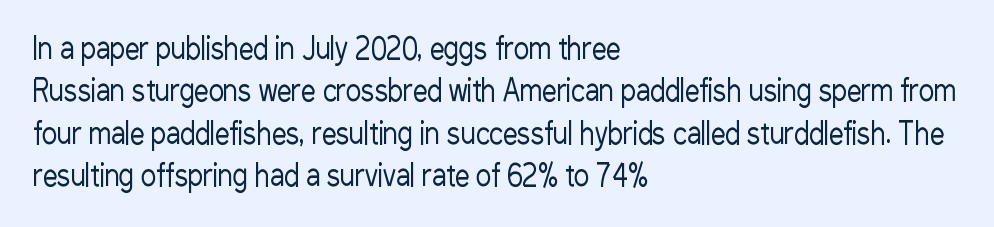
Q: Is the text bold? A: No.
Q: Is the text italic (slanted)? A: No, it is upright.
Q: Is the typeface a serif or a sans-serif typeface? A: Sans-serif.
Q: Is the text underlined? A: No.
Q: How is the paragraph aligned? A: Left-aligned.
Q: Is the spacing between letters normal or unusually wide? A: Normal.
Q: Is the spacing between lines tight, normal or loose? A: Normal.
Q: Width (condensed, normal, or wide)? A: Condensed.
Q: Stroke contrast? A: Low.
Q: x-height? A: Medium.
Q: Monospaced? A: No.
